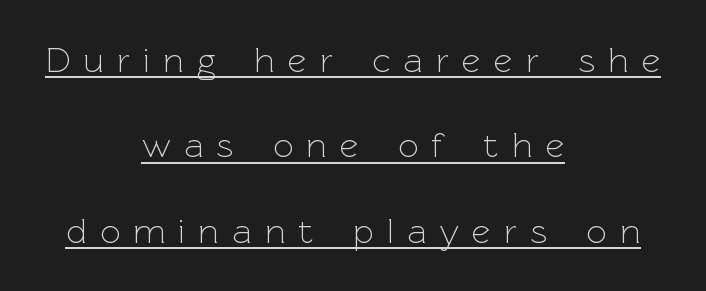
The image shows 36 px light sans-serif type, upright; set centered, loose line spacing (2.37x), unusually wide letter spacing (+0.37 em), underlined; a medium x-height.
